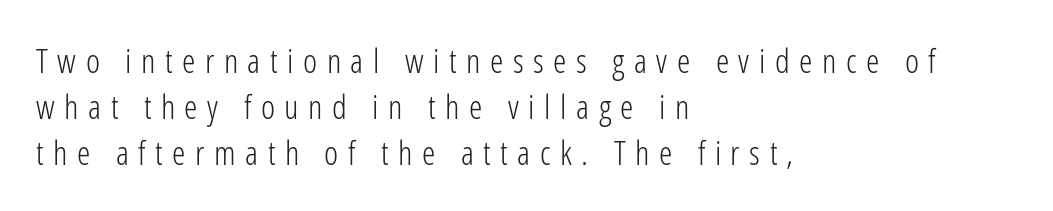
Q: Is the text bold? A: No.
Q: Is the text italic (slanted)? A: No, it is upright.
Q: Is the typeface a serif or a sans-serif typeface? A: Sans-serif.
Q: Is the text underlined? A: No.
Q: How is the paragraph aligned? A: Left-aligned.
Q: Is the spacing between letters normal or unusually wide? A: Unusually wide.
Q: Is the spacing between lines tight, normal or loose? A: Normal.
Q: Width (condensed, normal, or wide)? A: Condensed.
Q: Stroke contrast? A: Low.
Q: x-height? A: Medium.
Q: Monospaced? A: No.
